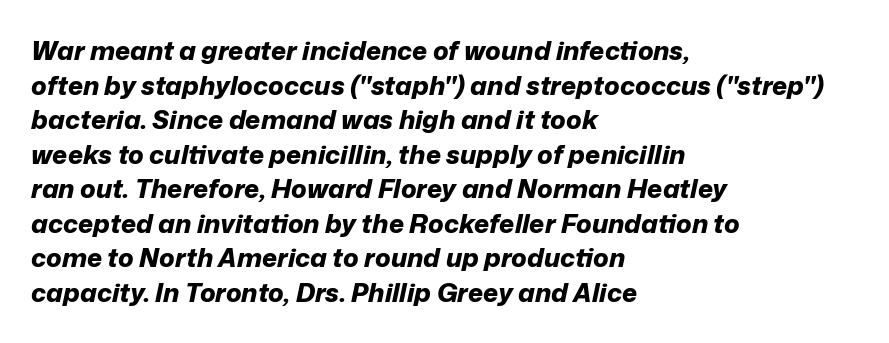
Q: Is the text bold? A: Yes.
Q: Is the text italic (slanted)? A: Yes, it leans right by about 12 degrees.
Q: Is the text underlined? A: No.
Q: How is the paragraph aligned? A: Left-aligned.
Q: Is the spacing between letters normal or unusually wide? A: Normal.
Q: Is the spacing between lines tight, normal or loose? A: Normal.
